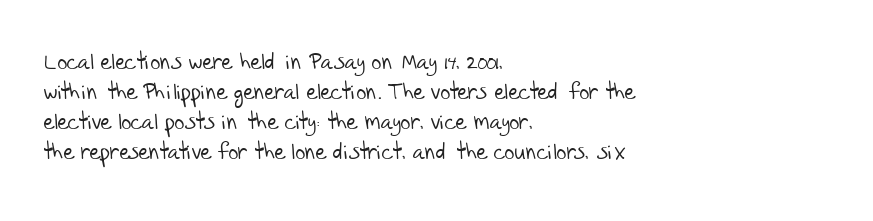
Q: Is the text bold? A: No.
Q: Is the text underlined? A: No.
Q: How is the paragraph aligned? A: Left-aligned.
Q: Is the spacing between letters normal or unusually wide? A: Normal.
Q: Is the spacing between lines tight, normal or loose? A: Normal.
